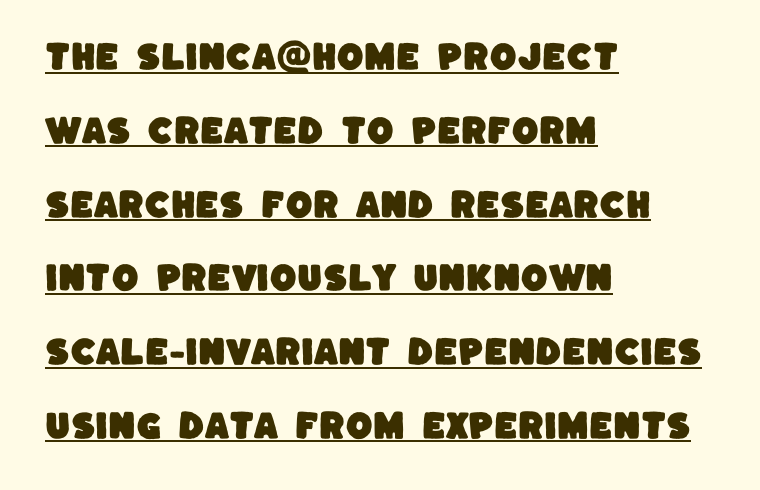
The image shows 31 px sans-serif type; set left-aligned, loose line spacing (2.38x), normal letter spacing, underlined; low stroke contrast and a large x-height.
